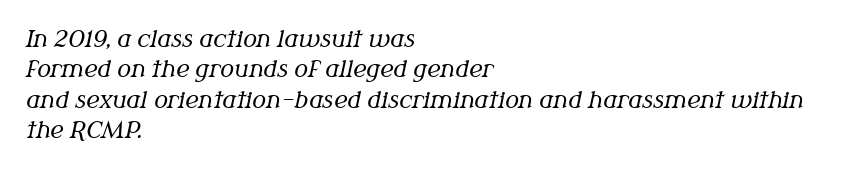
Q: Is the text bold? A: No.
Q: Is the text italic (slanted)? A: Yes, it leans right by about 12 degrees.
Q: Is the text underlined? A: No.
Q: How is the paragraph aligned? A: Left-aligned.
Q: Is the spacing between letters normal or unusually wide? A: Normal.
Q: Is the spacing between lines tight, normal or loose? A: Normal.
